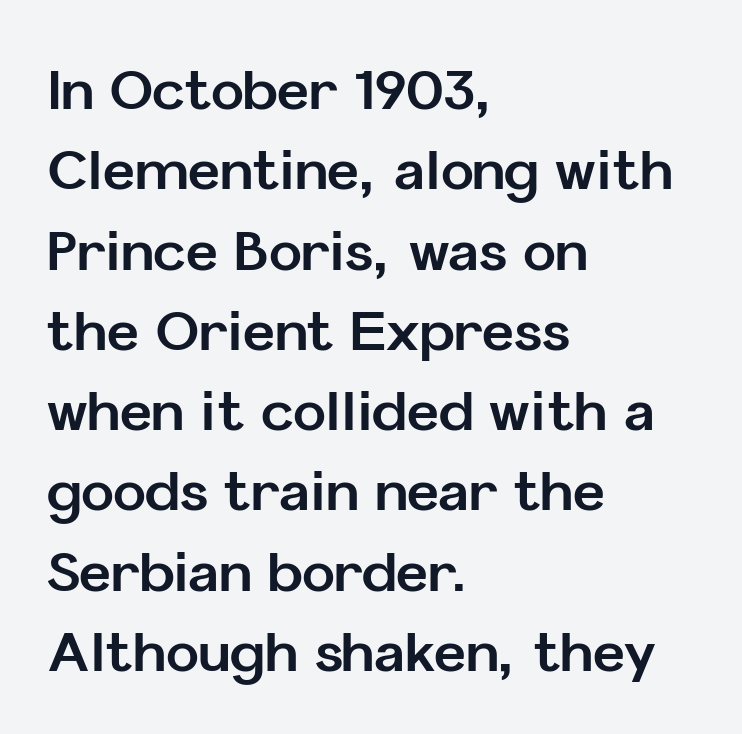
Q: Is the text bold? A: Yes.
Q: Is the text italic (slanted)? A: No, it is upright.
Q: Is the typeface a serif or a sans-serif typeface? A: Sans-serif.
Q: Is the text underlined? A: No.
Q: How is the paragraph aligned? A: Left-aligned.
Q: Is the spacing between letters normal or unusually wide? A: Normal.
Q: Is the spacing between lines tight, normal or loose? A: Normal.
Q: Width (condensed, normal, or wide)? A: Normal.
Q: Stroke contrast? A: Low.
Q: x-height? A: Medium.
Q: Monospaced? A: No.
